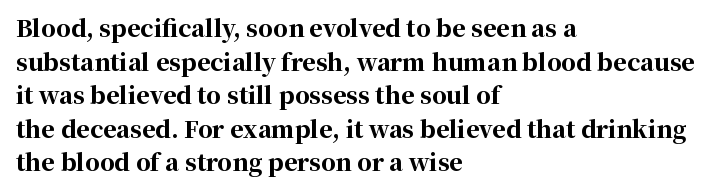
The image shows 23 px bold type, upright; set left-aligned, normal line spacing (1.46x), normal letter spacing, not underlined.
